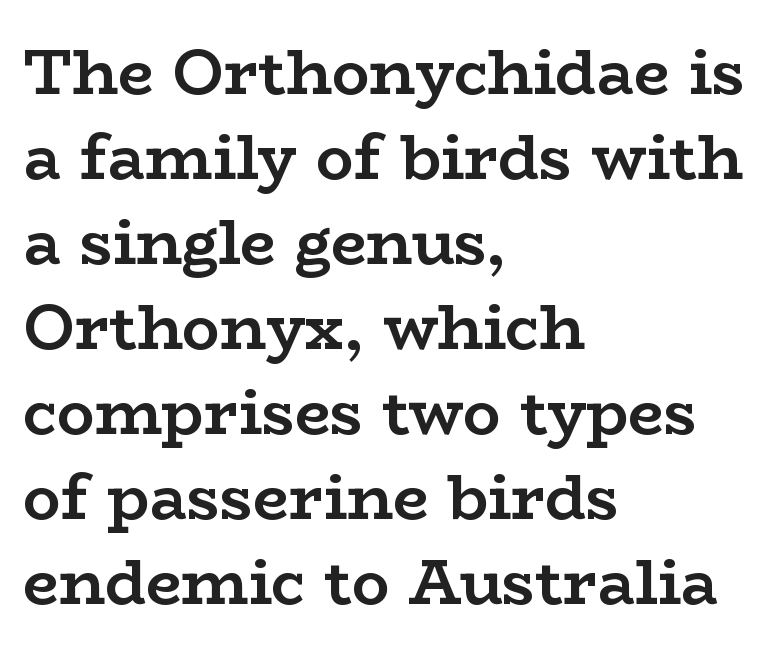
{"serif": "yes", "italic": "no", "bold": "yes", "weight": "semibold", "width": "wide", "stroke_contrast": "low", "x_height": "medium", "monospaced": "no", "underline": "no", "align": "left", "line_spacing": "normal", "line_spacing_ratio": 1.35, "letter_spacing": "normal", "letter_spacing_em": 0.0, "glyph_px": 63}
